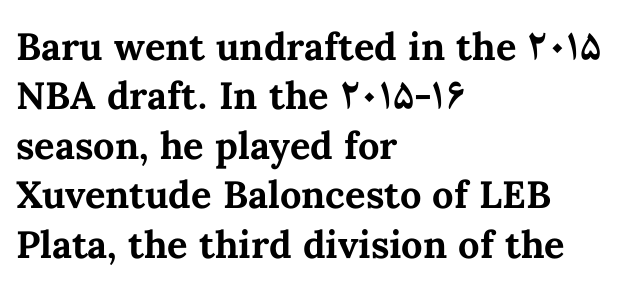
The image shows 38 px bold type, upright; set left-aligned, normal line spacing (1.3x), normal letter spacing, not underlined; medium stroke contrast and a medium x-height.
